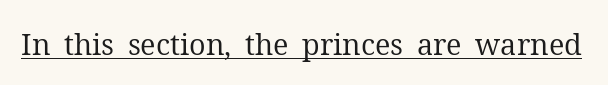
Q: Is the text bold? A: No.
Q: Is the text italic (slanted)? A: No, it is upright.
Q: Is the typeface a serif or a sans-serif typeface? A: Serif.
Q: Is the text underlined? A: Yes.
Q: Is the spacing between letters normal or unusually wide? A: Normal.
Q: Width (condensed, normal, or wide)? A: Normal.
Q: Stroke contrast? A: Medium.
Q: x-height? A: Medium.
Q: Monospaced? A: No.
